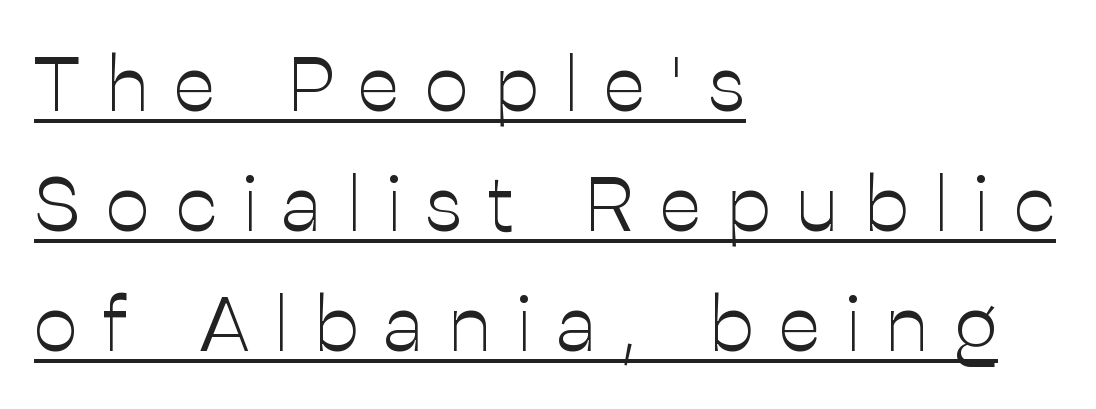
Q: Is the text bold? A: No.
Q: Is the text italic (slanted)? A: No, it is upright.
Q: Is the typeface a serif or a sans-serif typeface? A: Sans-serif.
Q: Is the text underlined? A: Yes.
Q: How is the paragraph aligned? A: Left-aligned.
Q: Is the spacing between letters normal or unusually wide? A: Unusually wide.
Q: Is the spacing between lines tight, normal or loose? A: Normal.
Q: Width (condensed, normal, or wide)? A: Normal.
Q: Stroke contrast? A: Low.
Q: x-height? A: Medium.
Q: Monospaced? A: No.
